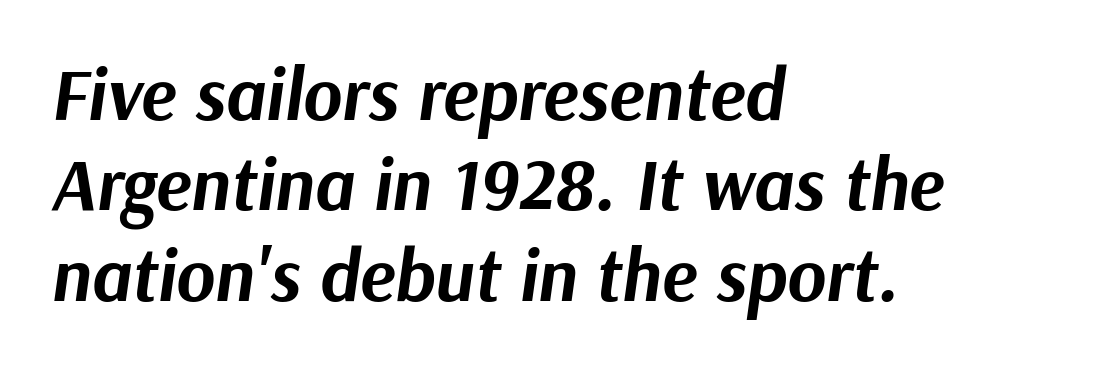
Q: Is the text bold? A: Yes.
Q: Is the text italic (slanted)? A: Yes, it leans right by about 9 degrees.
Q: Is the text underlined? A: No.
Q: How is the paragraph aligned? A: Left-aligned.
Q: Is the spacing between letters normal or unusually wide? A: Normal.
Q: Width (condensed, normal, or wide)? A: Normal.
Q: Stroke contrast? A: Medium.
Q: x-height? A: Medium.
Q: Monospaced? A: No.
